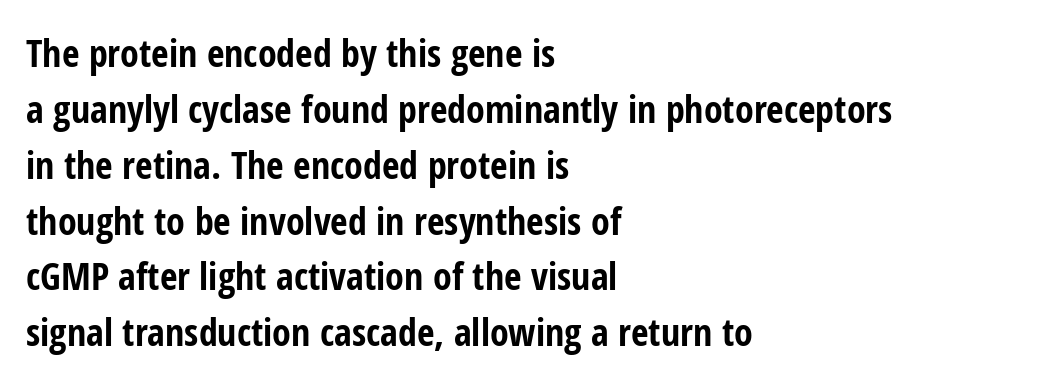
Q: Is the text bold? A: Yes.
Q: Is the text italic (slanted)? A: No, it is upright.
Q: Is the typeface a serif or a sans-serif typeface? A: Sans-serif.
Q: Is the text underlined? A: No.
Q: How is the paragraph aligned? A: Left-aligned.
Q: Is the spacing between letters normal or unusually wide? A: Normal.
Q: Is the spacing between lines tight, normal or loose? A: Normal.
Q: Width (condensed, normal, or wide)? A: Condensed.
Q: Stroke contrast? A: Low.
Q: x-height? A: Medium.
Q: Monospaced? A: No.
